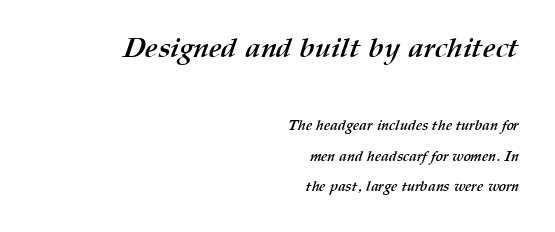
The image shows 28 px semibold type; set right-aligned, loose line spacing (2.18x), normal letter spacing, not underlined; the first (top) block is 2.0x larger; medium stroke contrast and a medium x-height.
